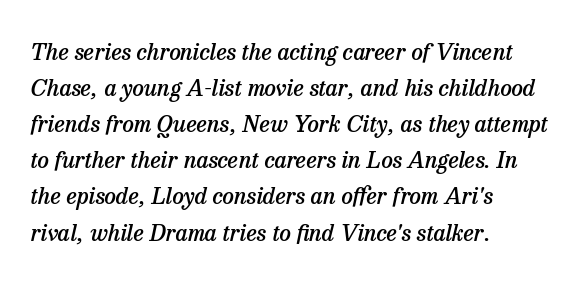
Typesetter's note: demi weight, one step under bold. The gaps between neighbouring characters are ordinary and unremarkable. This sample is left-justified, so line endings fall wherever the words run out. Vertically, the passage feels balanced, rows spaced as you'd expect. A typesetter would mark this as italic. Quick note: underline off.
